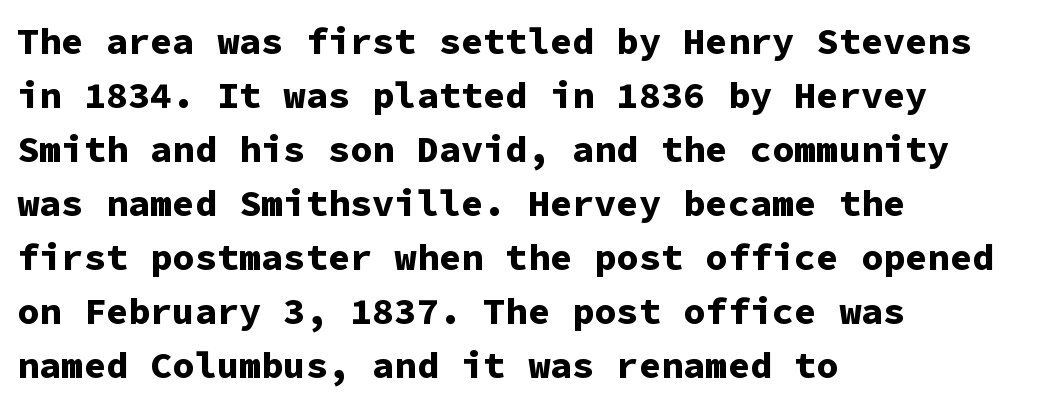
Q: Is the text bold? A: Yes.
Q: Is the text italic (slanted)? A: No, it is upright.
Q: Is the typeface a serif or a sans-serif typeface? A: Sans-serif.
Q: Is the text underlined? A: No.
Q: How is the paragraph aligned? A: Left-aligned.
Q: Is the spacing between letters normal or unusually wide? A: Normal.
Q: Is the spacing between lines tight, normal or loose? A: Normal.
Q: Width (condensed, normal, or wide)? A: Normal.
Q: Stroke contrast? A: Low.
Q: x-height? A: Medium.
Q: Monospaced? A: Yes.
